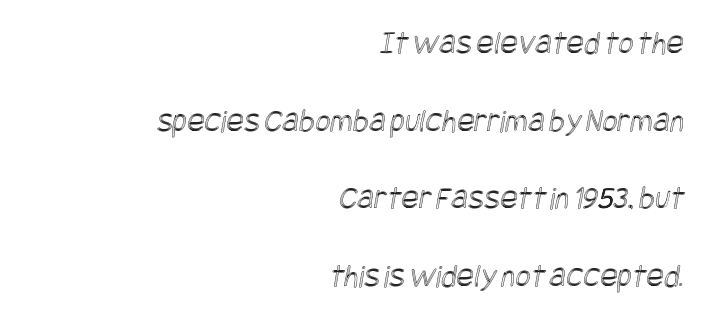
Decoration check: the copy has no underline. In terms of leading, this rendering errs on the spacious side. Layout note: lines flush right. Words appear dense and cohesive because spacing is normal.
